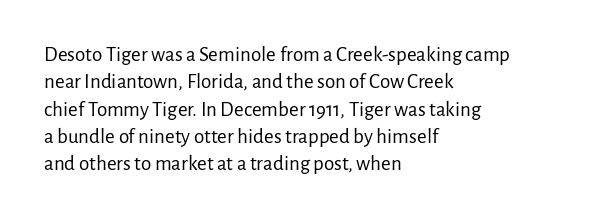
Reading down the block, your eye returns to a fixed left position each line. The weight tops out at a normal text grade. Interline gaps are of average width in this sample. The letters sit at their default tracking, neither squeezed nor spread.
